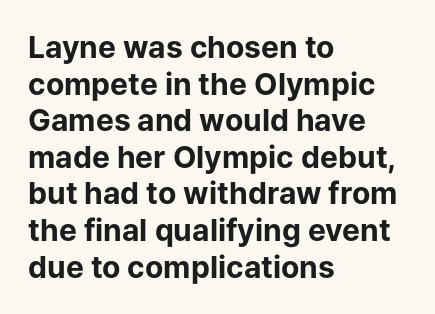
{"serif": "no", "italic": "no", "bold": "yes", "weight": "bold", "width": "normal", "stroke_contrast": "low", "x_height": "medium", "monospaced": "no", "underline": "no", "align": "left", "line_spacing_ratio": 1.22, "letter_spacing": "normal", "letter_spacing_em": 0.0, "glyph_px": 30}
